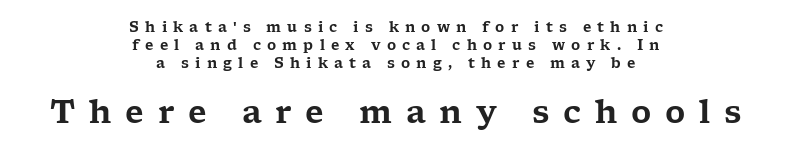
{"serif": "yes", "italic": "no", "width": "wide", "stroke_contrast": "low", "x_height": "medium", "monospaced": "no", "underline": "no", "align": "center", "line_spacing": "normal", "line_spacing_ratio": 1.27, "letter_spacing": "wide", "letter_spacing_em": 0.44, "larger_block": "second", "size_ratio": 2.21, "glyph_px": 31}
